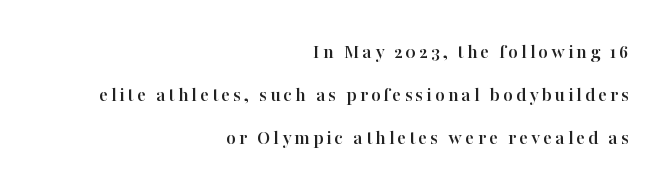
The lines in this sample share a right terminus and differ only in where they begin. Letters rest on an invisible, unmarked baseline. Leading is clearly above the norm, producing a sparse column. This sample uses an upright cut, with every glyph sitting square on the baseline.
